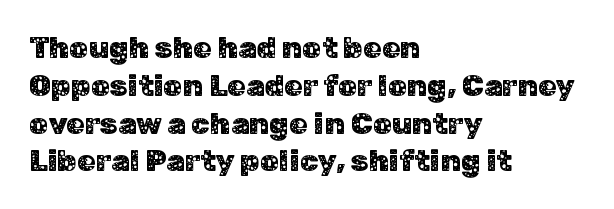
{"serif": "no", "italic": "no", "width": "normal", "stroke_contrast": "low", "x_height": "medium", "monospaced": "no", "underline": "no", "align": "left", "line_spacing": "normal", "line_spacing_ratio": 1.26, "letter_spacing": "normal", "letter_spacing_em": 0.0, "glyph_px": 30}
